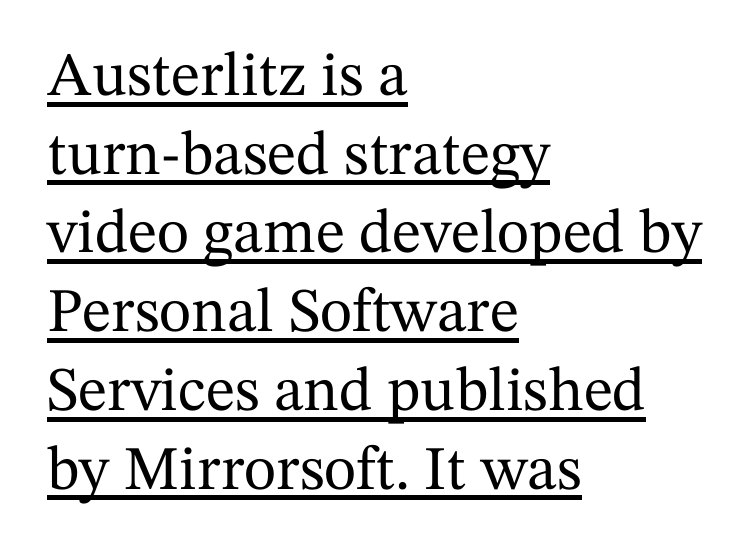
The image shows 62 px serif type, upright; set left-aligned, normal line spacing (1.27x), normal letter spacing, underlined; medium stroke contrast and a medium x-height.
